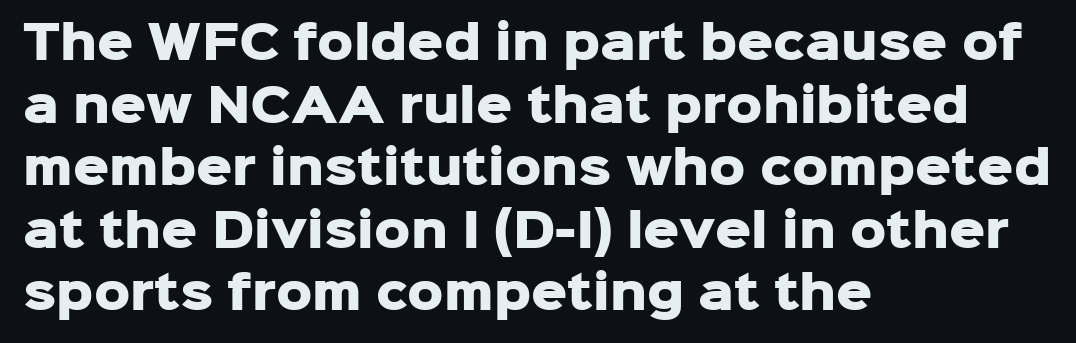
{"serif": "no", "italic": "no", "bold": "yes", "weight": "heavy", "width": "normal", "stroke_contrast": "low", "x_height": "medium", "monospaced": "no", "underline": "no", "align": "left", "line_spacing": "normal", "line_spacing_ratio": 1.39, "letter_spacing": "normal", "letter_spacing_em": 0.0, "glyph_px": 45}
